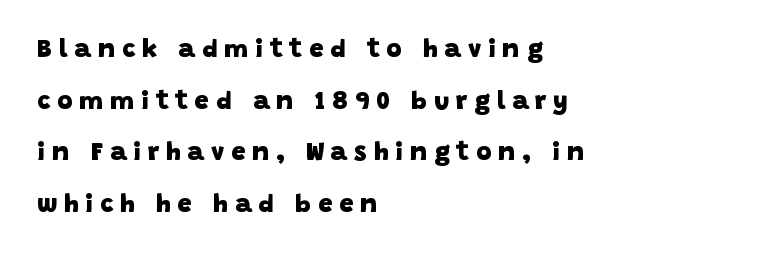
Descenders are the only things crossing below the line. This rendering uses left alignment, leaving the right contour irregular. Observe the wide spacing: letters keep a clear distance from each other. The lines are spread far apart with generous leading. Plenty of ink on the page — the face is bold.
